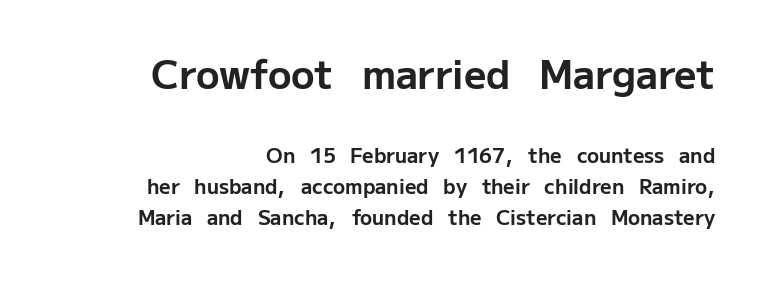
Q: Is the text bold? A: Yes.
Q: Is the text italic (slanted)? A: No, it is upright.
Q: Is the typeface a serif or a sans-serif typeface? A: Sans-serif.
Q: Is the text underlined? A: No.
Q: Is the spacing between letters normal or unusually wide? A: Normal.
Q: Is the spacing between lines tight, normal or loose? A: Normal.
Q: Which block of text is set in a larger size, the first (top) or the second (bottom)? A: The first (top) one.
Q: Width (condensed, normal, or wide)? A: Normal.
Q: Stroke contrast? A: Low.
Q: x-height? A: Medium.
Q: Monospaced? A: No.
